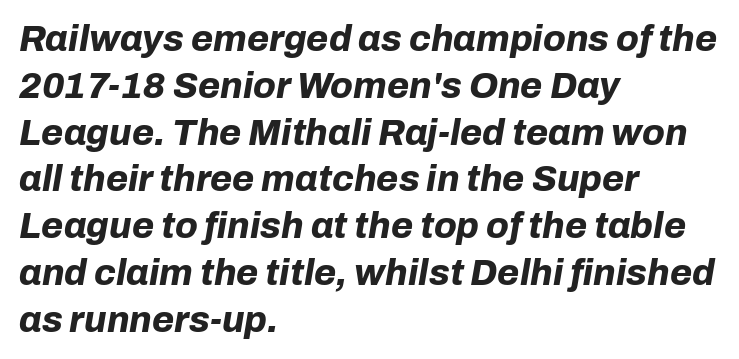
The image shows 36 px bold type, italic (leaning right); set left-aligned, normal line spacing (1.3x), normal letter spacing, not underlined; low stroke contrast and a medium x-height.
